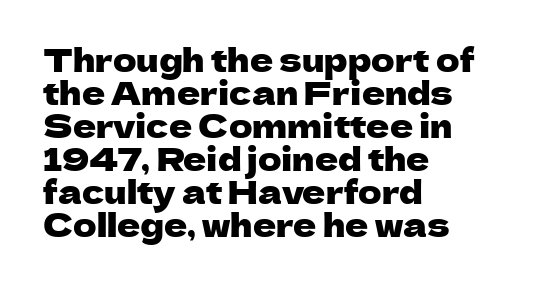
Q: Is the text italic (slanted)? A: No, it is upright.
Q: Is the typeface a serif or a sans-serif typeface? A: Sans-serif.
Q: Is the text underlined? A: No.
Q: How is the paragraph aligned? A: Left-aligned.
Q: Is the spacing between letters normal or unusually wide? A: Normal.
Q: Is the spacing between lines tight, normal or loose? A: Tight.
Q: Width (condensed, normal, or wide)? A: Normal.
Q: Stroke contrast? A: Low.
Q: x-height? A: Medium.
Q: Monospaced? A: No.
